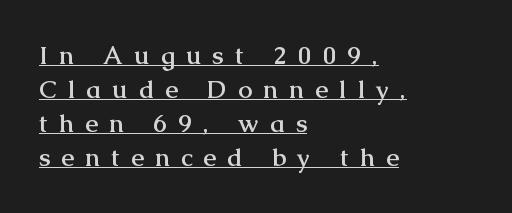
The image shows 25 px bold type, upright; set left-aligned, normal line spacing (1.36x), unusually wide letter spacing (+0.46 em), underlined.
